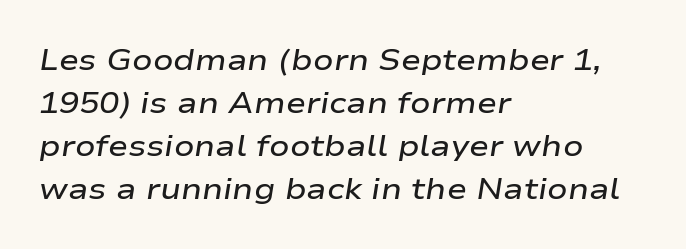
Nothing unusual about the tracking: characters are spaced as the font intends. One glance says typical: line gaps are just what's usual. Character widths vary here, with narrow letters taking less room than wide ones. The characters look somewhat weighty, a semibold short of true bold. The lines are quadded left. Yep, that's italic — everything's leaning.
